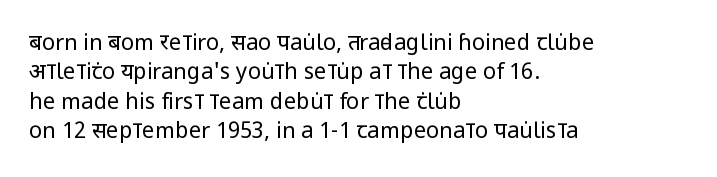
The image shows 22 px text type, upright; set left-aligned, normal line spacing (1.34x), normal letter spacing, not underlined.
